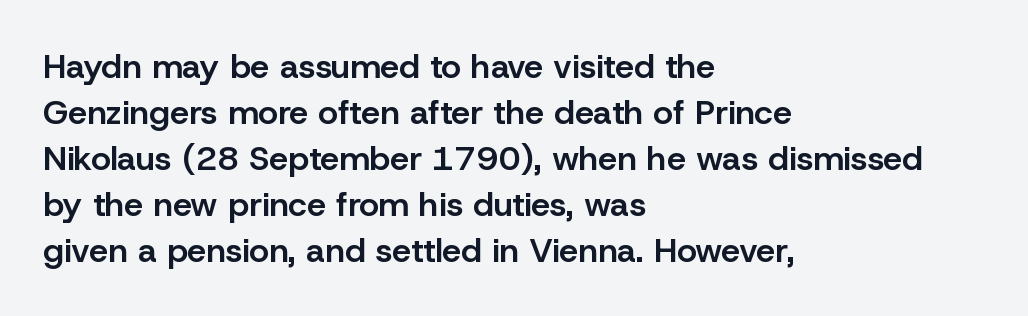
The lines are quadded left. Underline: absent. Is the letter spacing exaggerated? No — it looks like the ordinary default. The axis of the letterforms is exactly vertical.
